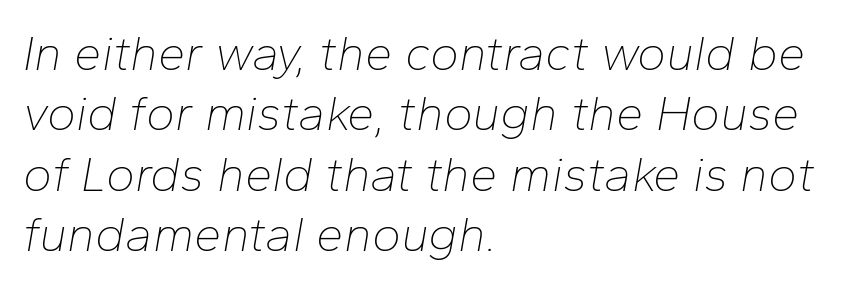
The image shows 49 px thin type, italic (leaning right); set left-aligned, line spacing 1.23x, normal letter spacing, not underlined; low stroke contrast and a medium x-height.
